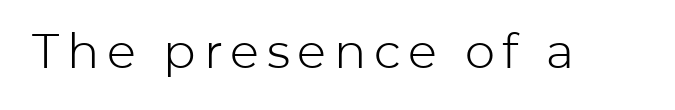
The image shows 48 px light sans-serif type, upright; set not underlined; low stroke contrast and a medium x-height.
